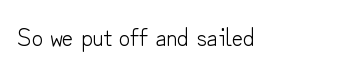
The rendering keeps characters at their native spacing. The font sits on the lighter half of the weight spectrum, regular included. Quick note: underline off. Is there any slant? The stems are plumb.
